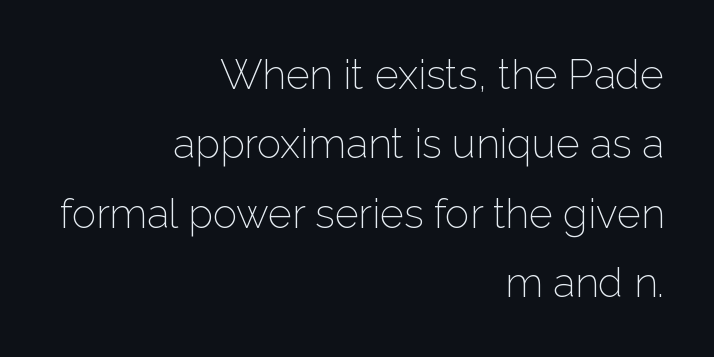
{"serif": "no", "italic": "no", "bold": "no", "weight": "light", "width": "normal", "stroke_contrast": "low", "x_height": "medium", "monospaced": "no", "underline": "no", "align": "right", "line_spacing": "normal", "line_spacing_ratio": 1.69, "letter_spacing": "normal", "letter_spacing_em": 0.0, "glyph_px": 41}
